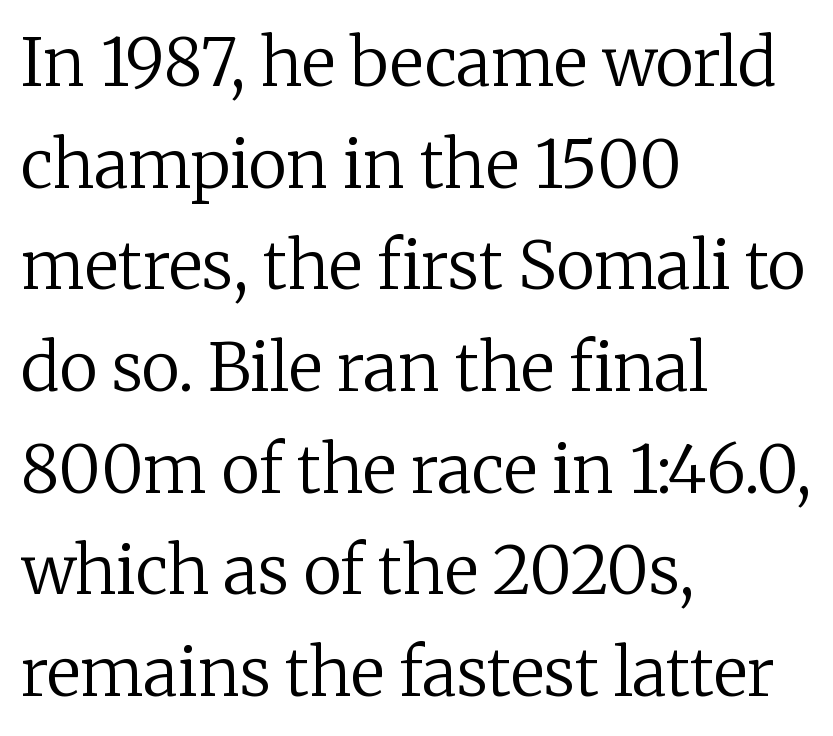
{"serif": "yes", "italic": "no", "bold": "no", "weight": "regular", "width": "normal", "stroke_contrast": "low", "x_height": "medium", "monospaced": "no", "underline": "no", "align": "left", "line_spacing": "normal", "line_spacing_ratio": 1.54, "letter_spacing": "normal", "letter_spacing_em": 0.0, "glyph_px": 66}
